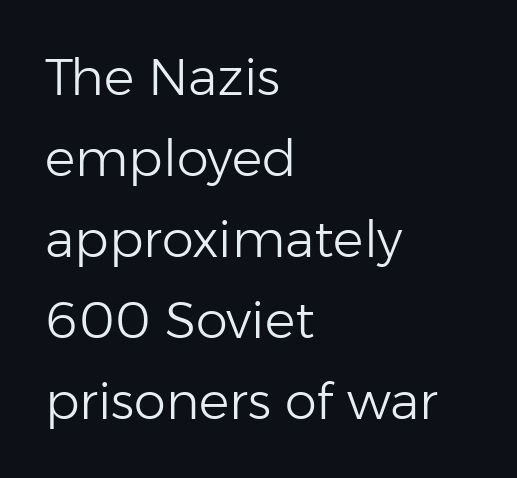
The image shows 51 px light sans-serif type, upright; set left-aligned, normal line spacing (1.59x), normal letter spacing, not underlined; low stroke contrast and a medium x-height.
